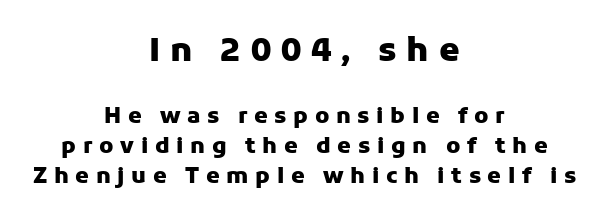
{"serif": "no", "italic": "no", "bold": "yes", "weight": "heavy", "width": "normal", "stroke_contrast": "low", "x_height": "medium", "monospaced": "no", "underline": "no", "align": "center", "line_spacing": "normal", "line_spacing_ratio": 1.37, "letter_spacing": "wide", "letter_spacing_em": 0.3, "larger_block": "first", "size_ratio": 1.5, "glyph_px": 33}
